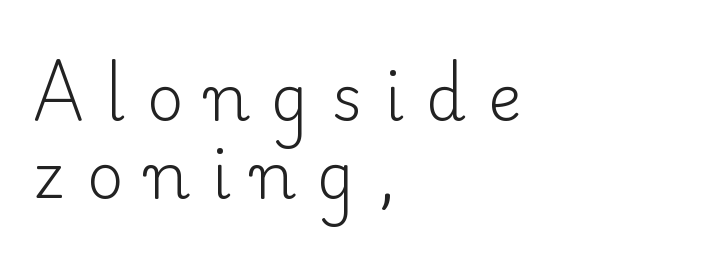
Q: Is the text bold? A: No.
Q: Is the text italic (slanted)? A: No, it is upright.
Q: Is the text underlined? A: No.
Q: How is the paragraph aligned? A: Left-aligned.
Q: Is the spacing between letters normal or unusually wide? A: Unusually wide.
Q: Width (condensed, normal, or wide)? A: Normal.
Q: Stroke contrast? A: Low.
Q: x-height? A: Small.
Q: Monospaced? A: No.
